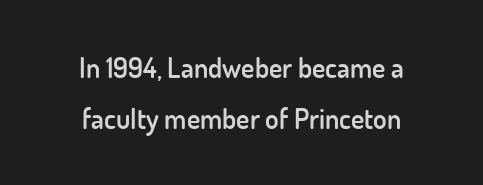
Q: Is the text bold? A: Semi-bold.
Q: Is the text italic (slanted)? A: No, it is upright.
Q: Is the typeface a serif or a sans-serif typeface? A: Sans-serif.
Q: Is the text underlined? A: No.
Q: How is the paragraph aligned? A: Centered.
Q: Is the spacing between letters normal or unusually wide? A: Normal.
Q: Width (condensed, normal, or wide)? A: Normal.
Q: Stroke contrast? A: Low.
Q: x-height? A: Small.
Q: Monospaced? A: No.
